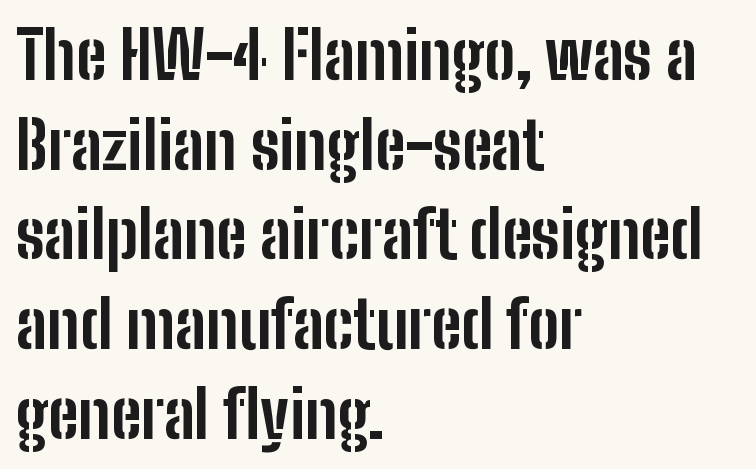
The image shows 65 px bold, condensed sans-serif type, upright; set left-aligned, normal line spacing (1.38x), normal letter spacing, not underlined; low stroke contrast and a medium x-height.
